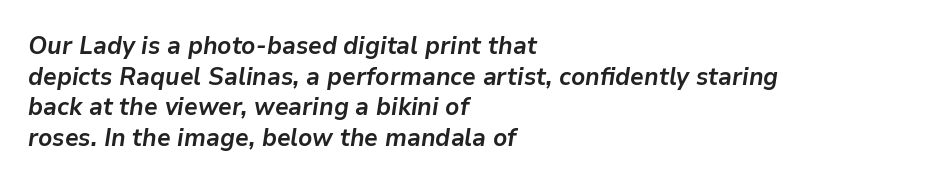
No extra tracking has been applied to these lines. Leftover space on each line is placed entirely after the last word. The zone under the glyphs is completely vacant. Heavy-handed strokes throughout: this text is bold. Characters are canted at an angle relative to the baseline's perpendicular.
